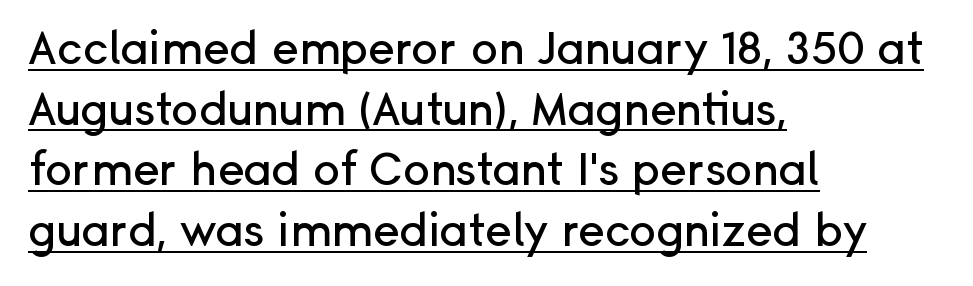
The image shows 45 px sans-serif type, upright; set left-aligned, normal line spacing (1.35x), normal letter spacing, underlined; low stroke contrast and a medium x-height.
